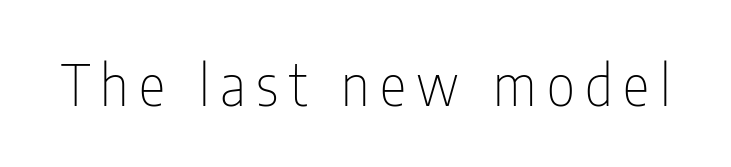
Q: Is the text bold? A: No.
Q: Is the text italic (slanted)? A: No, it is upright.
Q: Is the typeface a serif or a sans-serif typeface? A: Sans-serif.
Q: Is the text underlined? A: No.
Q: Width (condensed, normal, or wide)? A: Condensed.
Q: Stroke contrast? A: Low.
Q: x-height? A: Medium.
Q: Monospaced? A: No.
